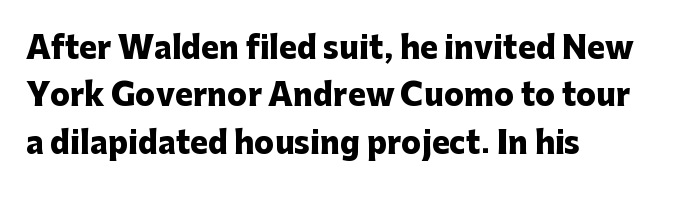
The rendering shows plain stroke endings on the letterforms — a sans-serif design. These lines keep a tight, regular rhythm from letter to letter. Each letter keeps its own natural width here, so spacing adapts to shape. What weight is shown? A full bold with thick strokes. Upright lettering throughout. Descenders hang freely into open space.
